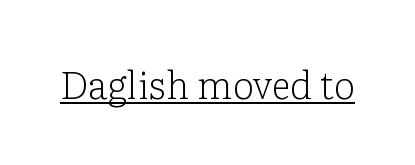
The image shows 38 px light serif type, upright; set normal letter spacing, underlined; low stroke contrast and a medium x-height.
